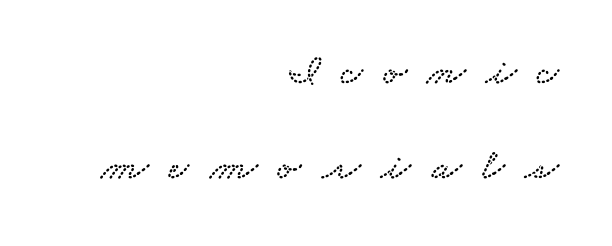
Q: Is the text underlined? A: No.
Q: How is the paragraph aligned? A: Right-aligned.
Q: Is the spacing between letters normal or unusually wide? A: Unusually wide.
Q: Is the spacing between lines tight, normal or loose? A: Loose.
Q: Width (condensed, normal, or wide)? A: Wide.
Q: Stroke contrast? A: Low.
Q: x-height? A: Small.
Q: Monospaced? A: No.
